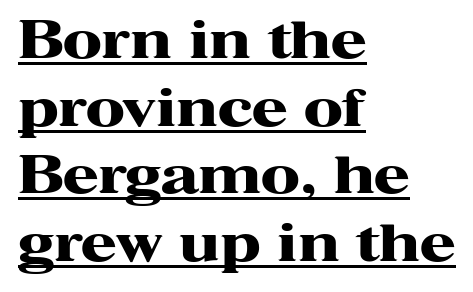
{"serif": "yes", "italic": "no", "bold": "yes", "weight": "heavy", "width": "wide", "stroke_contrast": "high", "x_height": "medium", "monospaced": "no", "underline": "yes", "align": "left", "line_spacing": "normal", "line_spacing_ratio": 1.3, "letter_spacing": "normal", "letter_spacing_em": 0.0, "glyph_px": 52}
